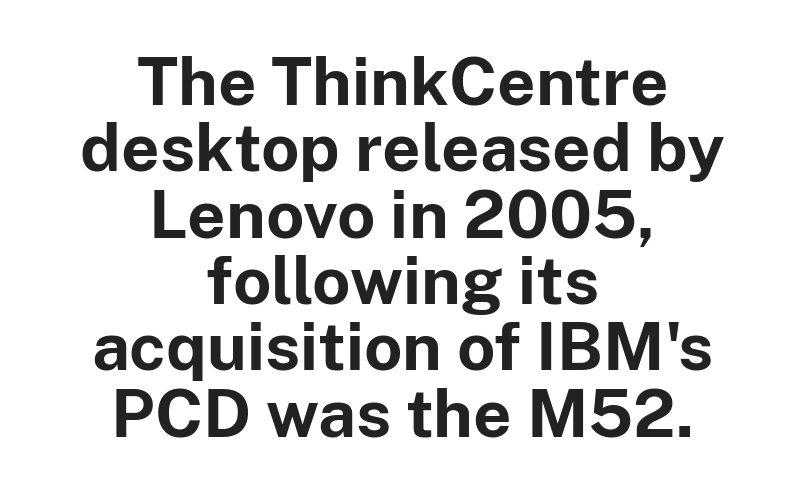
Q: Is the text bold? A: Yes.
Q: Is the text italic (slanted)? A: No, it is upright.
Q: Is the typeface a serif or a sans-serif typeface? A: Sans-serif.
Q: Is the text underlined? A: No.
Q: How is the paragraph aligned? A: Centered.
Q: Is the spacing between letters normal or unusually wide? A: Normal.
Q: Is the spacing between lines tight, normal or loose? A: Tight.
Q: Width (condensed, normal, or wide)? A: Normal.
Q: Stroke contrast? A: Low.
Q: x-height? A: Medium.
Q: Monospaced? A: No.
